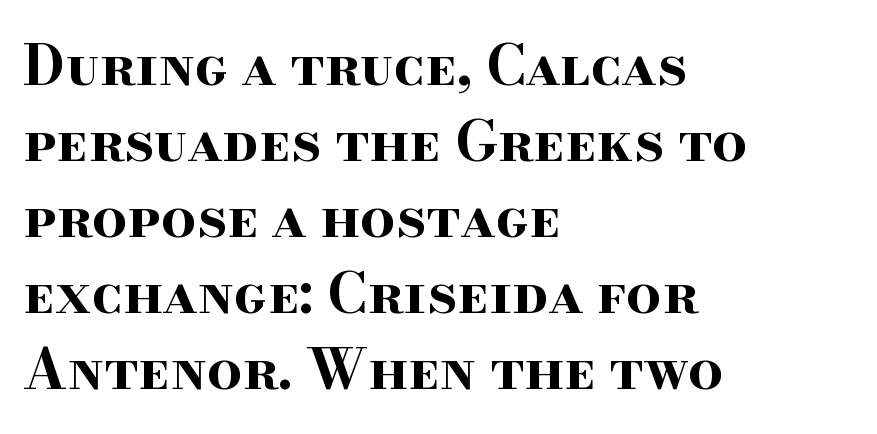
{"serif": "yes", "italic": "no", "bold": "yes", "weight": "bold", "width": "wide", "stroke_contrast": "high", "x_height": "small", "monospaced": "no", "underline": "no", "align": "left", "line_spacing": "normal", "line_spacing_ratio": 1.38, "letter_spacing": "normal", "letter_spacing_em": 0.0, "glyph_px": 55}
